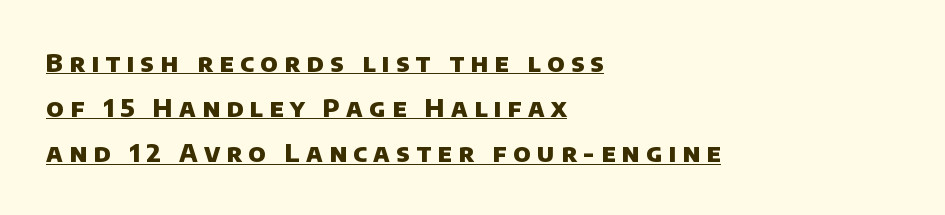
{"bold": "yes", "underline": "yes", "align": "left", "line_spacing_ratio": 1.81, "letter_spacing": "wide", "letter_spacing_em": 0.25, "glyph_px": 25}
